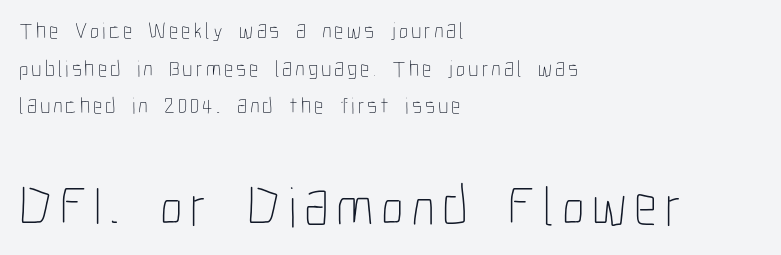
The space directly below the letters is spotless. A student would notice the bottom passage is typeset larger than what precedes it. These lines sit exactly where default settings would place them. Ordinary non-slanted type is in use.
